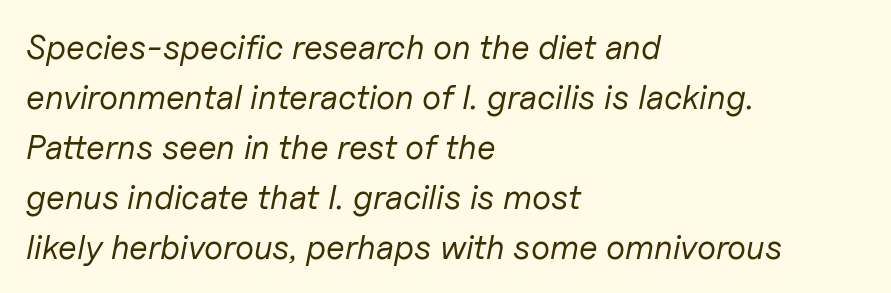
Anything drawn beneath the words? Only blank space. You could not count columns in this text — the font is proportionally spaced. The passage shown has conventional tracking throughout. Horizontally, the lines are justified to the leading edge only. Students, observe: this is what conventionally led text looks like. The weight tops out at a normal text grade.
